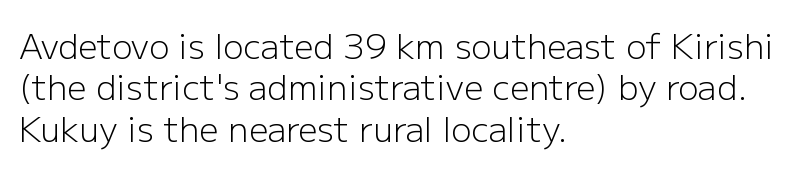
Q: Is the text bold? A: No.
Q: Is the text italic (slanted)? A: No, it is upright.
Q: Is the typeface a serif or a sans-serif typeface? A: Sans-serif.
Q: Is the text underlined? A: No.
Q: How is the paragraph aligned? A: Left-aligned.
Q: Is the spacing between letters normal or unusually wide? A: Normal.
Q: Width (condensed, normal, or wide)? A: Normal.
Q: Stroke contrast? A: Low.
Q: x-height? A: Medium.
Q: Monospaced? A: No.
